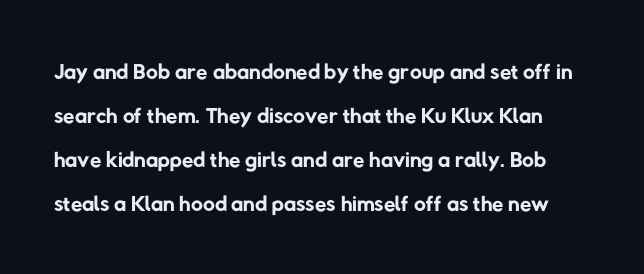
The letters look calm and open, with moderate or lighter stems. Vertically, the passage feels balanced, rows spaced as you'd expect. Spacing between characters is what you'd get straight out of the box. Rule under the text: the space is simply empty. Think of a printed novel: that variable character pitch is what you see here.
